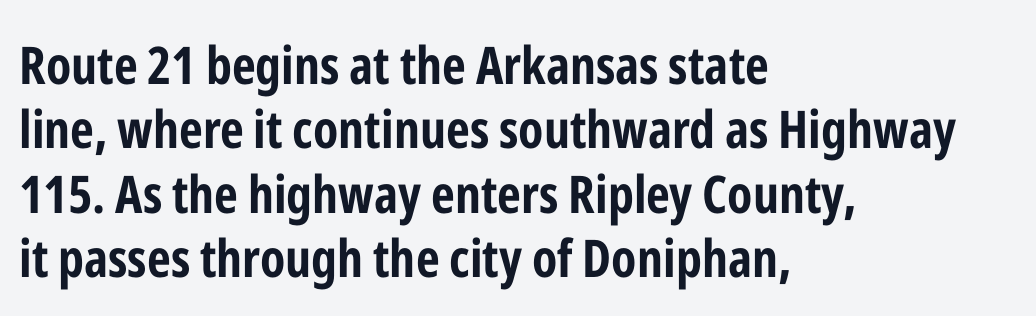
The rendering keeps characters at their native spacing. Are there feet on the stems? There aren't — it's a sans. A student would call this left alignment; a typographer would say flush left, rag right. This rendering features lettering with no underline. The rendering uses a bold face; every stroke is thick and dark. Tall strokes in this sample are plumb rather than angled.
